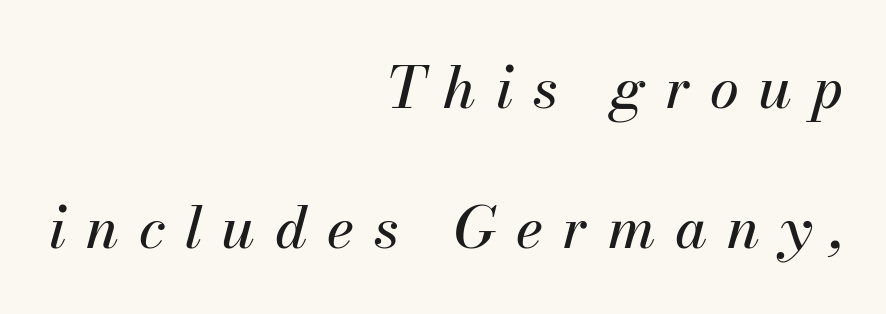
Any mark beneath the type? The region is blank. The face used here is proportionally spaced, like ordinary book or web type. The rendering uses a large line-height, opening up the rows. The typography opts for an oblique posture over an upright one.
